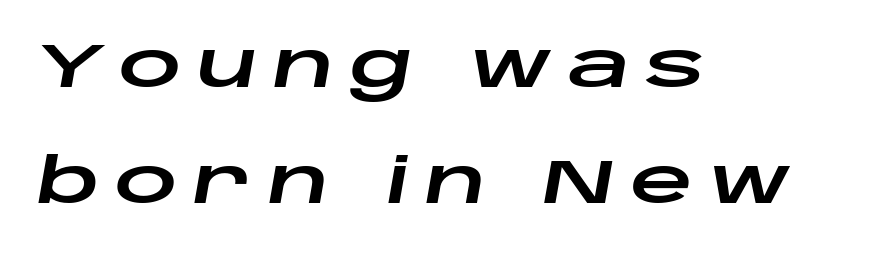
Q: Is the text italic (slanted)? A: Yes, it leans right by about 10 degrees.
Q: Is the text underlined? A: No.
Q: How is the paragraph aligned? A: Left-aligned.
Q: Is the spacing between letters normal or unusually wide? A: Unusually wide.
Q: Width (condensed, normal, or wide)? A: Wide.
Q: Stroke contrast? A: Low.
Q: x-height? A: Large.
Q: Monospaced? A: No.
